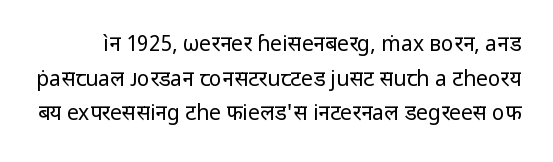
{"italic": "no", "bold": "no", "underline": "no", "line_spacing": "normal", "line_spacing_ratio": 1.65, "letter_spacing": "normal", "letter_spacing_em": 0.0, "glyph_px": 21}
